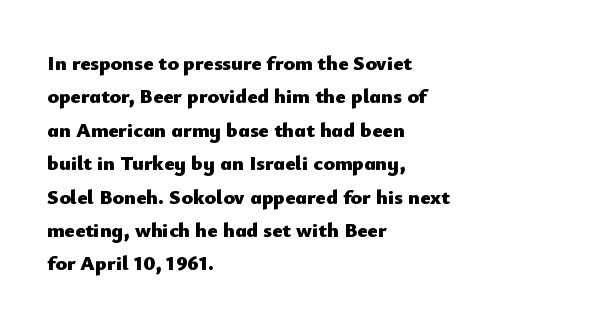
{"italic": "no", "bold": "yes", "underline": "no", "align": "left", "line_spacing": "normal", "line_spacing_ratio": 1.59, "letter_spacing": "normal", "letter_spacing_em": 0.0, "glyph_px": 21}
